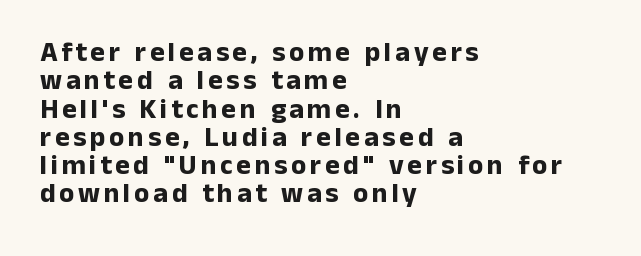
The image shows 28 px bold sans-serif type, upright; set left-aligned, tight line spacing (1.01x), not underlined; low stroke contrast and a medium x-height.
